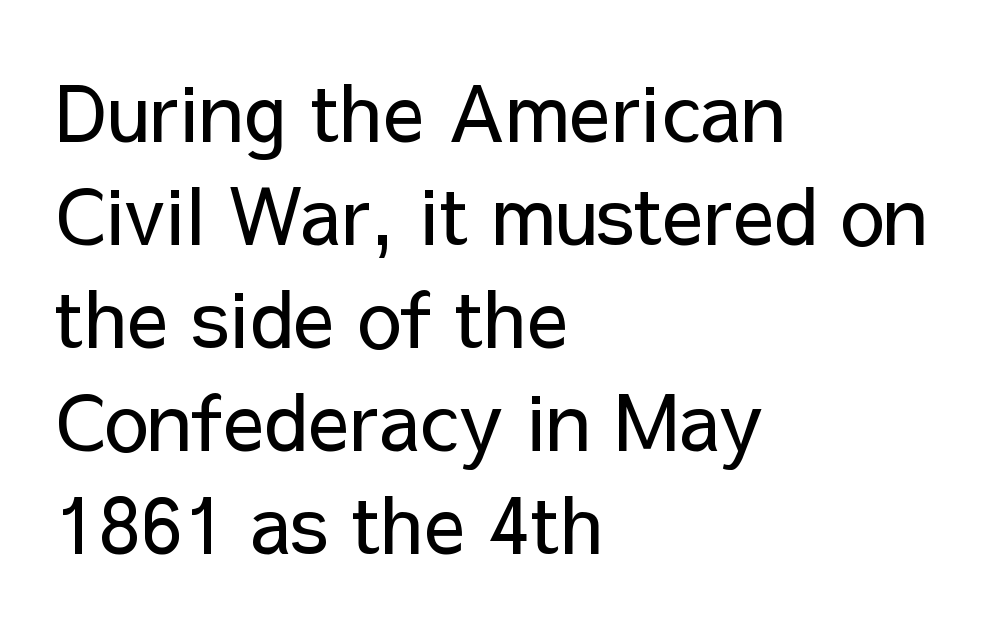
Unlike italic type, these characters show no tilt at all. The rendering anchors every line to the left-hand side. Honestly, the row spacing looks completely unremarkable. The passage shown is not bold in any degree. Proportional: the letters do not fall into vertical columns. Stroke terminals: plain, sans-serif.
